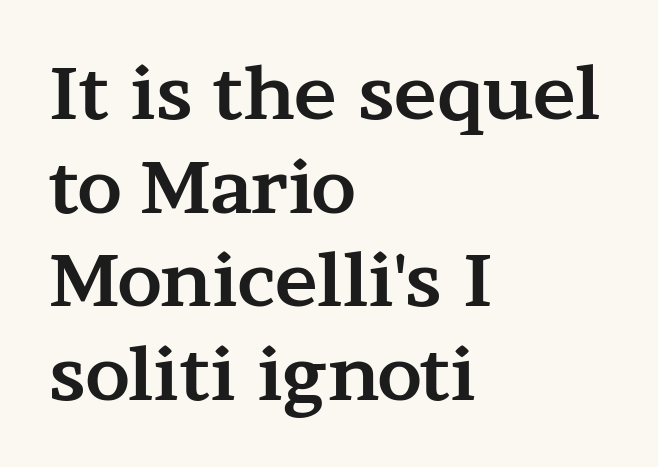
The image shows 72 px bold, wide serif type, upright; set left-aligned, normal line spacing (1.3x), normal letter spacing, not underlined; medium stroke contrast and a medium x-height.
